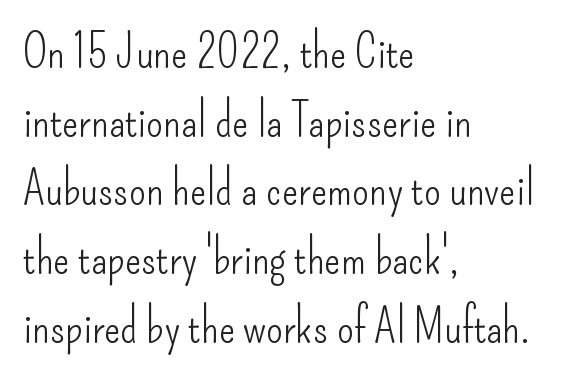
{"serif": "no", "italic": "no", "bold": "no", "weight": "light", "width": "condensed", "stroke_contrast": "low", "x_height": "small", "monospaced": "no", "underline": "no", "align": "left", "line_spacing": "normal", "line_spacing_ratio": 1.43, "letter_spacing": "normal", "letter_spacing_em": 0.0, "glyph_px": 48}
